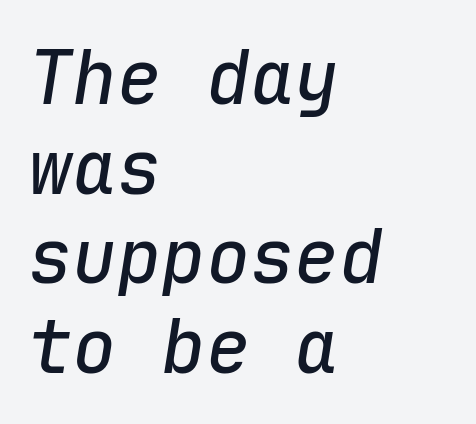
{"italic": "yes", "lean": "right", "slant_degrees": 9, "width": "normal", "stroke_contrast": "low", "x_height": "medium", "monospaced": "yes", "underline": "no", "align": "left", "line_spacing_ratio": 1.21, "letter_spacing": "normal", "letter_spacing_em": 0.0, "glyph_px": 74}
